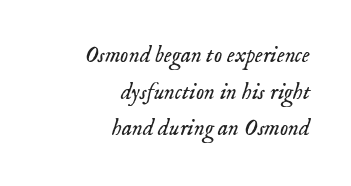
Q: Is the text bold? A: No.
Q: Is the text italic (slanted)? A: Yes, it leans right by about 18 degrees.
Q: Is the text underlined? A: No.
Q: How is the paragraph aligned? A: Right-aligned.
Q: Is the spacing between letters normal or unusually wide? A: Normal.
Q: Is the spacing between lines tight, normal or loose? A: Normal.
